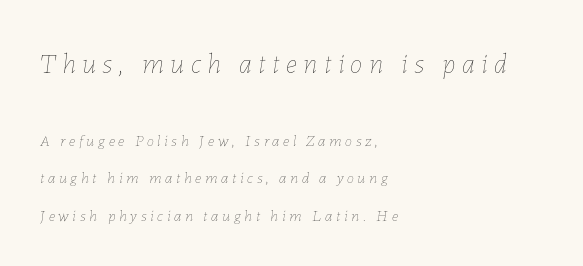
Q: Is the text bold? A: No.
Q: Is the text italic (slanted)? A: Yes, it leans right by about 7 degrees.
Q: Is the text underlined? A: No.
Q: How is the paragraph aligned? A: Left-aligned.
Q: Is the spacing between letters normal or unusually wide? A: Unusually wide.
Q: Is the spacing between lines tight, normal or loose? A: Loose.
Q: Which block of text is set in a larger size, the first (top) or the second (bottom)? A: The first (top) one.
Q: Width (condensed, normal, or wide)? A: Normal.
Q: Stroke contrast? A: Low.
Q: x-height? A: Medium.
Q: Monospaced? A: No.
